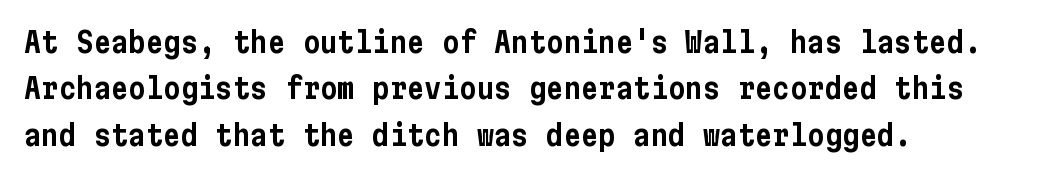
The rendering shows plain stroke endings on the letterforms — a sans-serif design. Lines of text with bare space underneath. Is there much room between lines? A standard amount, neither cramped nor airy. Inter-character spacing is left at the font's built-in metrics.
